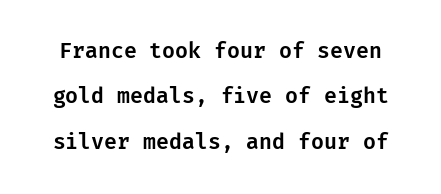
No word sits above an underline. Spacing between characters is what you'd get straight out of the box. The font's upright variant was chosen for this text. Quick note: interline space is abundant.
